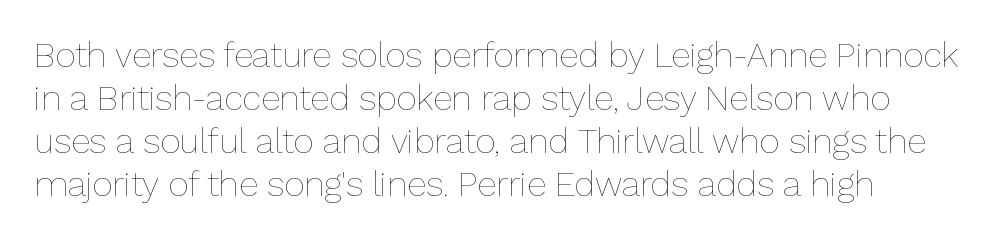
Q: Is the text bold? A: No.
Q: Is the text italic (slanted)? A: No, it is upright.
Q: Is the text underlined? A: No.
Q: How is the paragraph aligned? A: Left-aligned.
Q: Is the spacing between letters normal or unusually wide? A: Normal.
Q: Width (condensed, normal, or wide)? A: Normal.
Q: Stroke contrast? A: Low.
Q: x-height? A: Medium.
Q: Monospaced? A: No.
